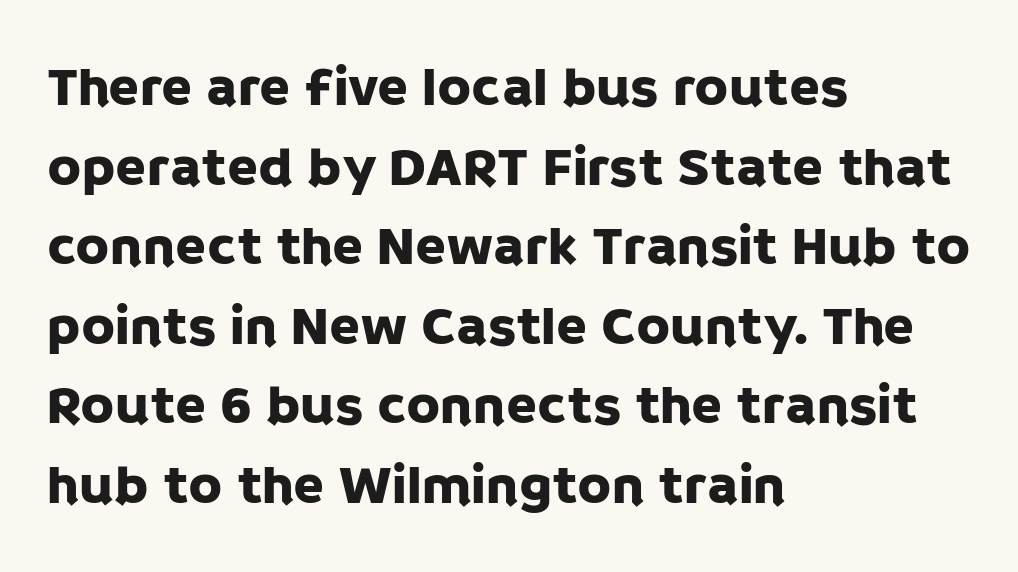
The image shows 56 px sans-serif type, upright; set left-aligned, normal line spacing (1.42x), normal letter spacing, not underlined; low stroke contrast and a large x-height.
